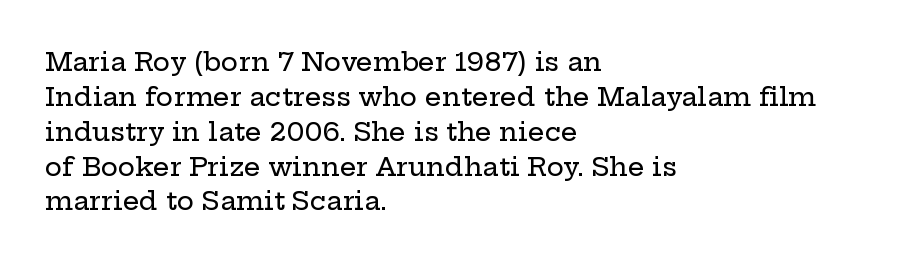
The image shows 26 px text type, upright; set left-aligned, normal line spacing (1.34x), normal letter spacing, not underlined.
